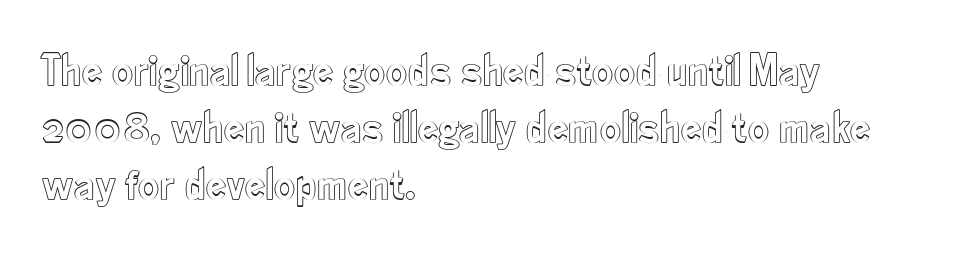
Think of a printed novel: that variable character pitch is what you see here. Tracking value appears to be zero — textbook default spacing. The lines are quadded left. The font's upright variant was chosen for this text. Beneath every word, the page is bare.
